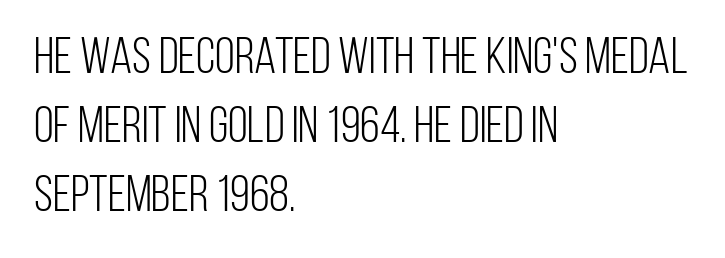
Q: Is the text bold? A: No.
Q: Is the text italic (slanted)? A: No, it is upright.
Q: Is the typeface a serif or a sans-serif typeface? A: Sans-serif.
Q: Is the text underlined? A: No.
Q: How is the paragraph aligned? A: Left-aligned.
Q: Is the spacing between letters normal or unusually wide? A: Normal.
Q: Is the spacing between lines tight, normal or loose? A: Normal.
Q: Width (condensed, normal, or wide)? A: Condensed.
Q: Stroke contrast? A: Low.
Q: x-height? A: Large.
Q: Monospaced? A: No.
